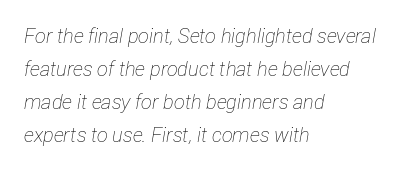
The image shows 20 px text type, italic (leaning right); set left-aligned, normal line spacing (1.65x), normal letter spacing, not underlined.
